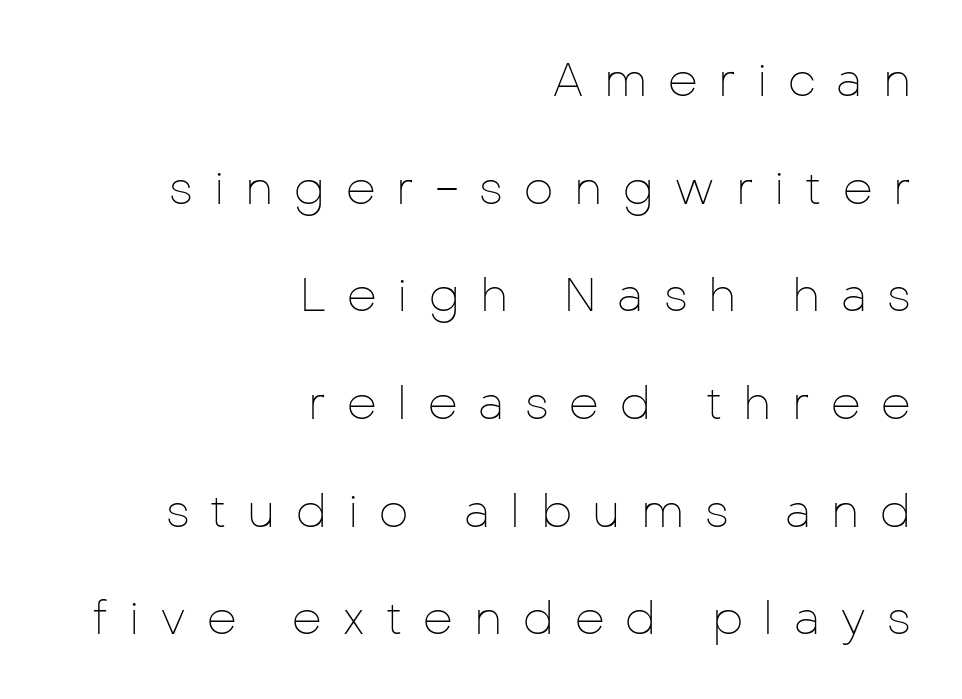
The image shows 47 px thin sans-serif type, upright; set right-aligned, loose line spacing (2.29x), unusually wide letter spacing (+0.44 em), not underlined; low stroke contrast and a medium x-height.
